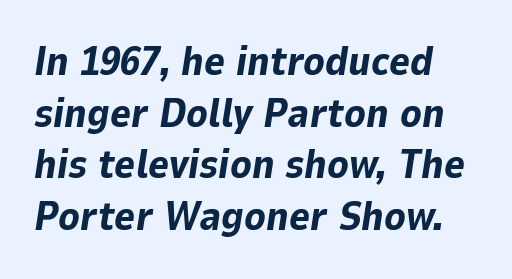
All the whitespace from short lines collects on the right. Characters follow at the spacing the type designer built in. Every character sits at an angle, as italics do. The passage shown is typed in a proportional face where columns would drift.
